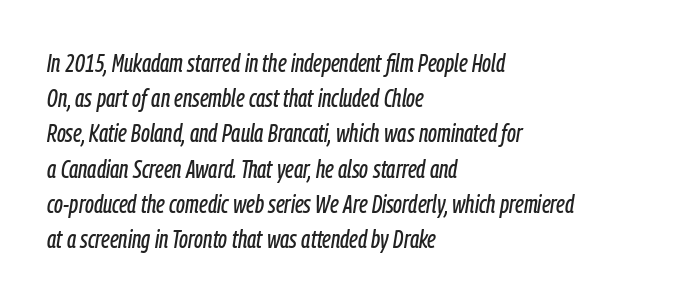
The image shows 25 px text type, italic (leaning right); set left-aligned, normal line spacing (1.41x), normal letter spacing, not underlined.
